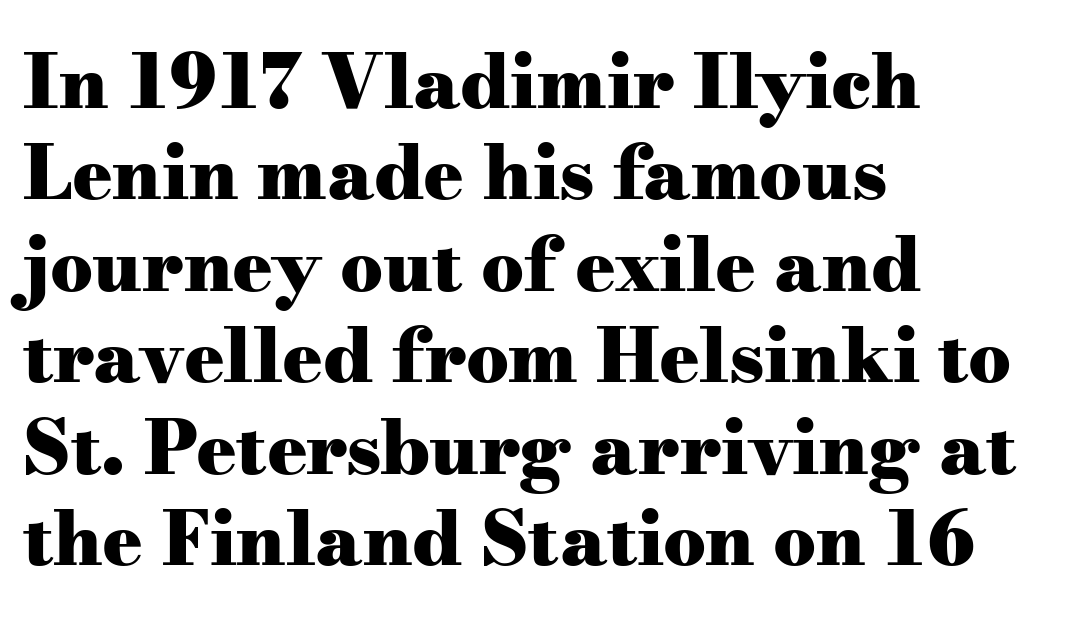
{"serif": "yes", "italic": "no", "bold": "yes", "weight": "heavy", "width": "wide", "stroke_contrast": "medium", "x_height": "small", "monospaced": "no", "underline": "no", "align": "left", "line_spacing_ratio": 1.22, "letter_spacing": "normal", "letter_spacing_em": 0.0, "glyph_px": 75}
